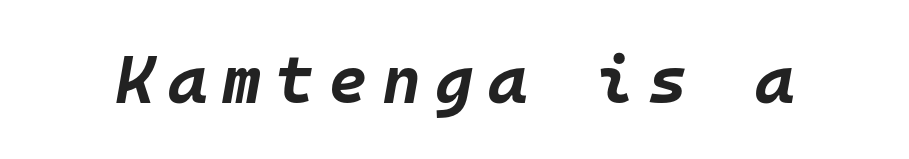
This sample uses an oblique cut, with every glyph tilted off the vertical. The type is letterspaced generously, with wide tracking. A typesetter would call this monospace, since all characters share one set width. Has an underline been added? It has not.
